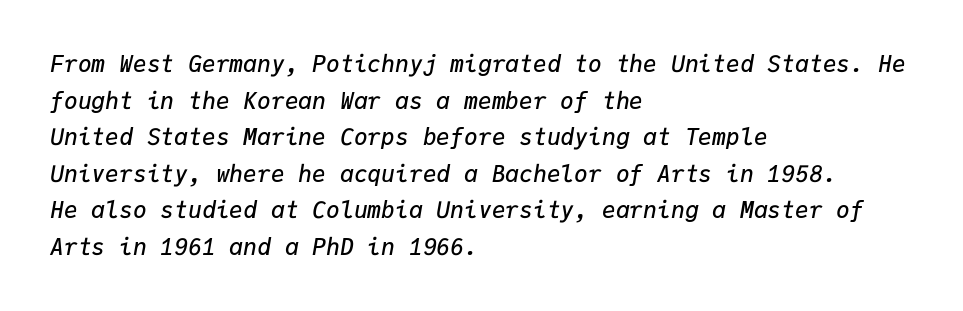
{"italic": "yes", "lean": "right", "slant_degrees": 9, "bold": "semi", "underline": "no", "align": "left", "line_spacing": "normal", "line_spacing_ratio": 1.59, "letter_spacing": "normal", "letter_spacing_em": 0.0, "glyph_px": 23}
